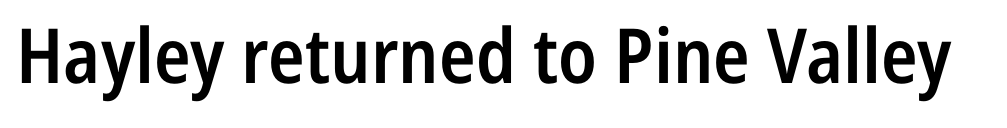
{"serif": "no", "italic": "no", "bold": "semi", "weight": "semibold", "width": "condensed", "stroke_contrast": "low", "x_height": "medium", "monospaced": "no", "underline": "no", "letter_spacing": "normal", "letter_spacing_em": 0.0, "glyph_px": 76}
